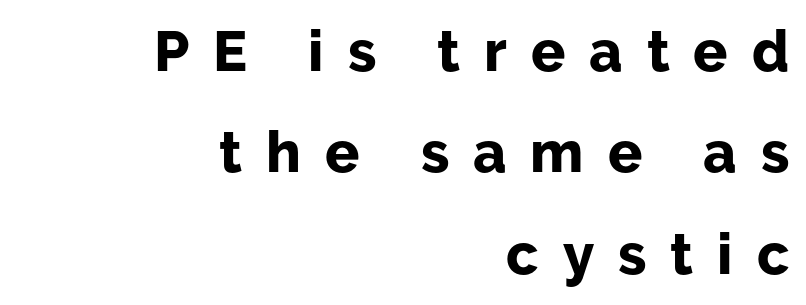
{"serif": "no", "italic": "no", "bold": "yes", "weight": "bold", "width": "normal", "stroke_contrast": "low", "x_height": "medium", "monospaced": "no", "underline": "no", "align": "right", "line_spacing_ratio": 1.78, "letter_spacing": "wide", "letter_spacing_em": 0.42, "glyph_px": 57}
